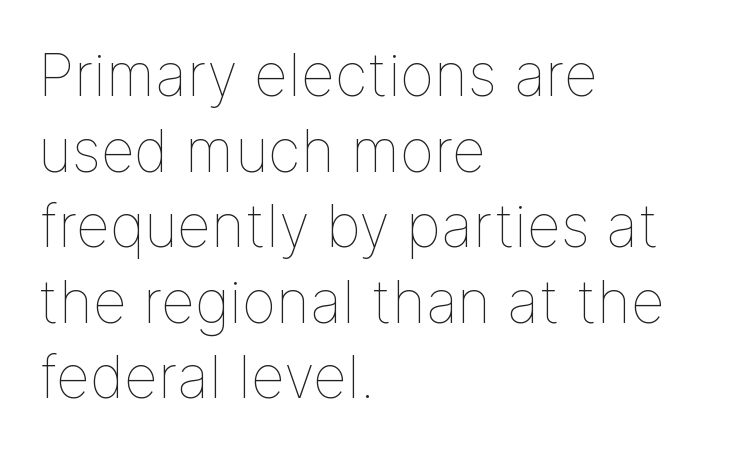
The image shows 59 px thin type, upright; set left-aligned, normal line spacing (1.28x), normal letter spacing, not underlined; low stroke contrast and a medium x-height.
